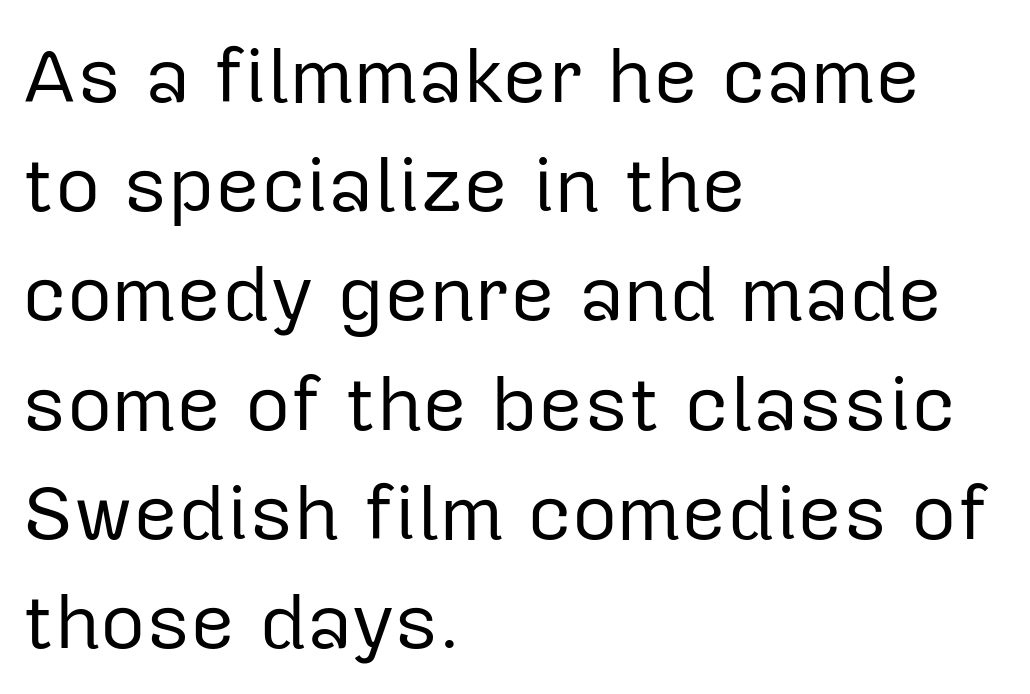
The image shows 78 px regular-weight sans-serif type, upright; set left-aligned, normal line spacing (1.4x), normal letter spacing, not underlined; low stroke contrast and a medium x-height.
